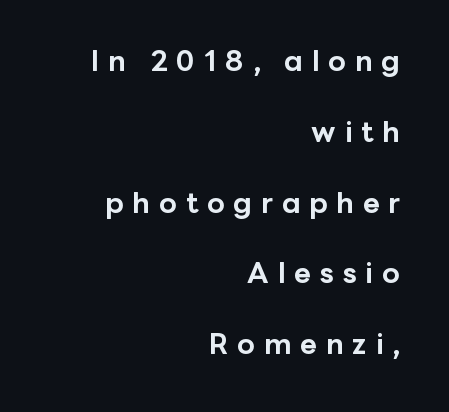
The line-height multiplier appears high, well above default. The gap between lines stays unmarked. This sample has the flowing, uneven cadence of proportional lettering. Every letter is thick-stroked: bold, no question.
